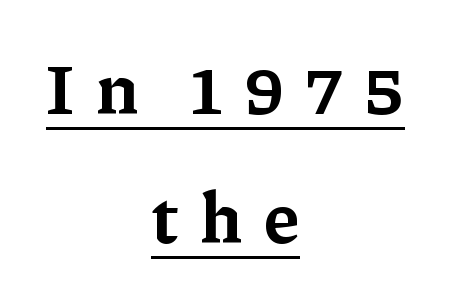
{"serif": "yes", "italic": "no", "bold": "yes", "weight": "bold", "width": "normal", "stroke_contrast": "low", "x_height": "medium", "monospaced": "no", "underline": "yes", "align": "center", "line_spacing_ratio": 1.79, "letter_spacing": "wide", "letter_spacing_em": 0.3, "glyph_px": 72}
